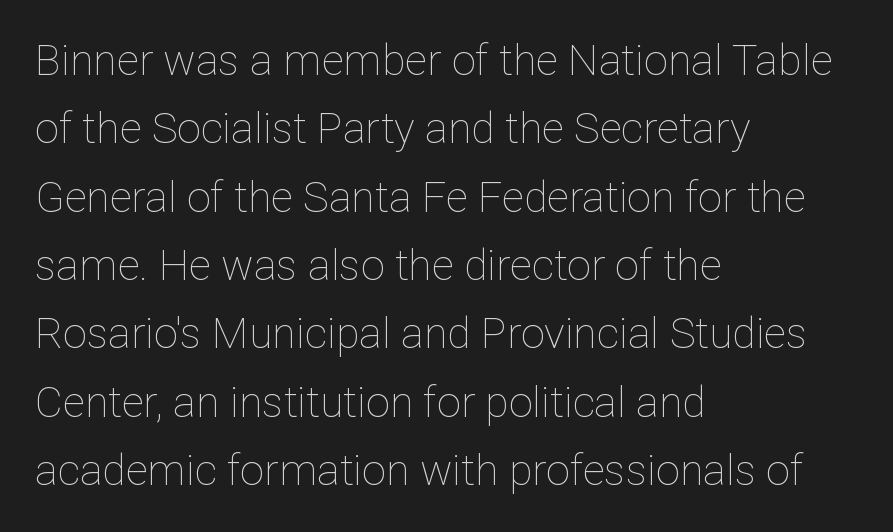
The image shows 43 px thin type, upright; set left-aligned, normal line spacing (1.59x), normal letter spacing, not underlined; low stroke contrast and a medium x-height.
